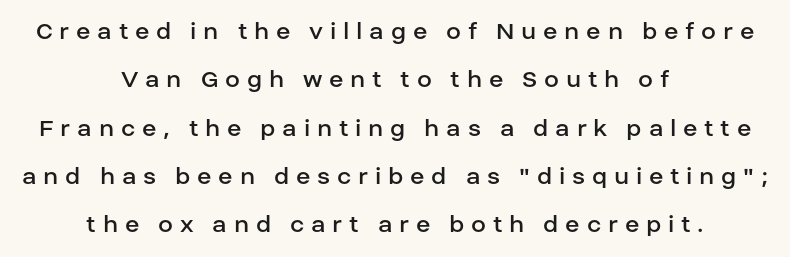
Descenders are the only things crossing below the line. Is the letter spacing exaggerated? Yes — the characters are pushed far apart. This is roman type, the default non-slanted kind. Where is the straight margin? There isn't one; the lines are centered.
